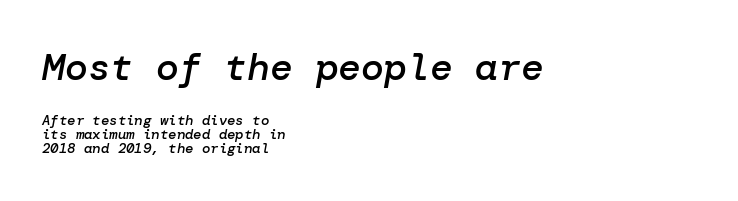
The image shows 38 px semibold type, italic (leaning right); set left-aligned, tight line spacing (1.01x), normal letter spacing, not underlined; the first (top) block is 2.71x larger; low stroke contrast and a medium x-height.
